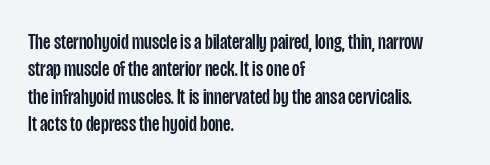
The image shows 22 px text type, upright; set left-aligned, line spacing 1.24x, normal letter spacing, not underlined.
